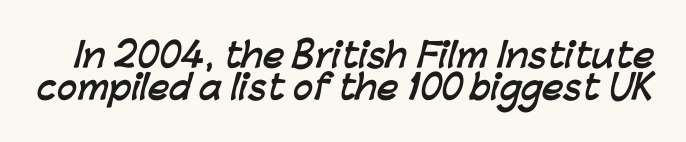
The image shows 33 px semibold sans-serif type; set tight line spacing (0.96x), normal letter spacing, not underlined; low stroke contrast and a medium x-height.
